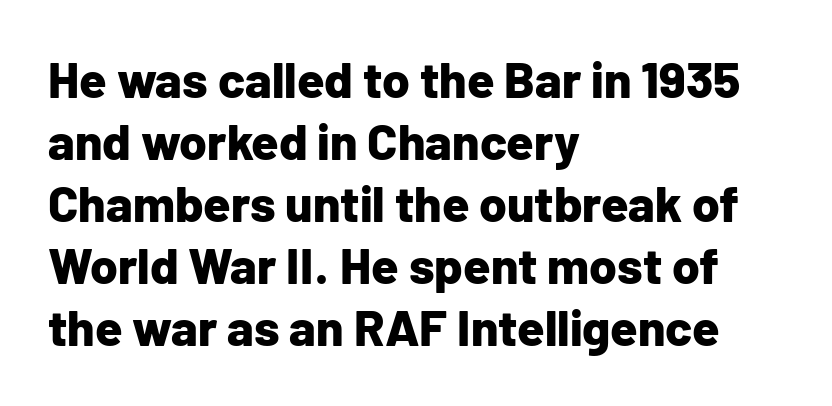
Typographic density is high because the face is bold. A clean baseline with only descenders dipping below it. The text was rendered using a sans face with plain stroke endings. Standard letterfit; no display-style spreading of the glyphs. The face used here is proportionally spaced, like ordinary book or web type.
